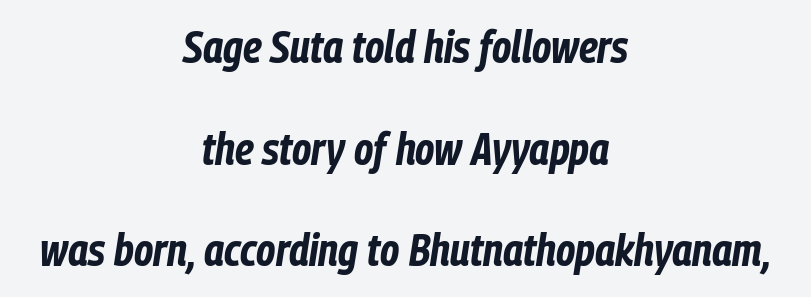
A typesetter would call this proportional, since set widths differ per character. Style check: oblique. Type without underlining. The typesetting leans heavy: a genuine bold. Line starts and ends both wander, symmetrically. Characters follow at the spacing the type designer built in.
